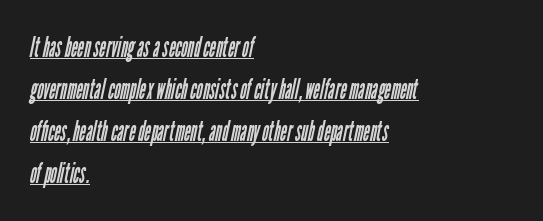
The image shows 28 px regular-weight, condensed sans-serif type; set left-aligned, normal line spacing (1.5x), normal letter spacing, underlined; low stroke contrast and a medium x-height.
